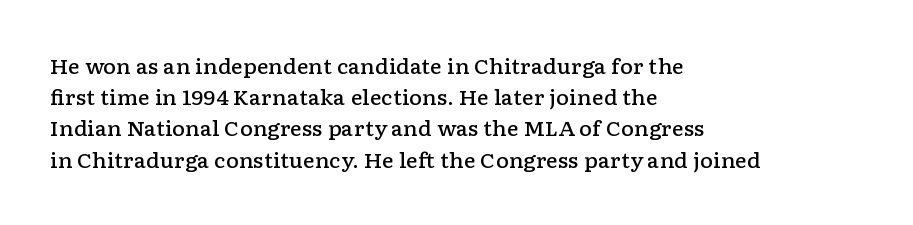
Q: Is the text bold? A: Semi-bold.
Q: Is the text italic (slanted)? A: No, it is upright.
Q: Is the text underlined? A: No.
Q: How is the paragraph aligned? A: Left-aligned.
Q: Is the spacing between letters normal or unusually wide? A: Normal.
Q: Is the spacing between lines tight, normal or loose? A: Normal.
